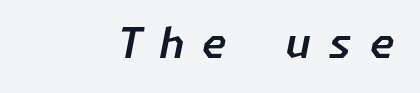
The space beneath each line is pristine and unruled. Characters follow at a spacing far wider than the type designer built in. Italic: yes, the glyphs are oblique.
